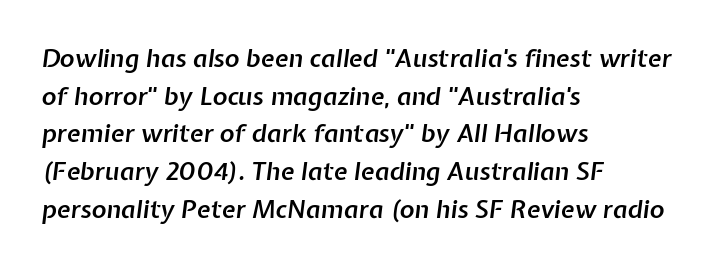
Q: Is the text bold? A: Semi-bold.
Q: Is the text italic (slanted)? A: Yes, it leans right by about 7 degrees.
Q: Is the text underlined? A: No.
Q: How is the paragraph aligned? A: Left-aligned.
Q: Is the spacing between letters normal or unusually wide? A: Normal.
Q: Is the spacing between lines tight, normal or loose? A: Normal.
